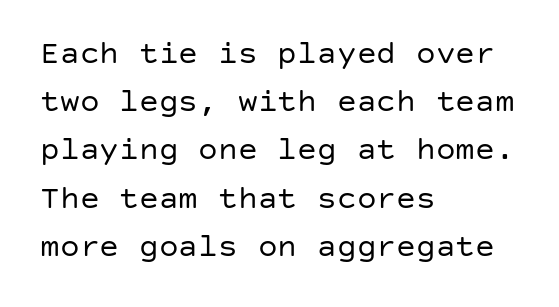
Q: Is the text bold? A: No.
Q: Is the text italic (slanted)? A: No, it is upright.
Q: Is the typeface a serif or a sans-serif typeface? A: Sans-serif.
Q: Is the text underlined? A: No.
Q: How is the paragraph aligned? A: Left-aligned.
Q: Is the spacing between letters normal or unusually wide? A: Normal.
Q: Is the spacing between lines tight, normal or loose? A: Normal.
Q: Width (condensed, normal, or wide)? A: Normal.
Q: Stroke contrast? A: Low.
Q: x-height? A: Large.
